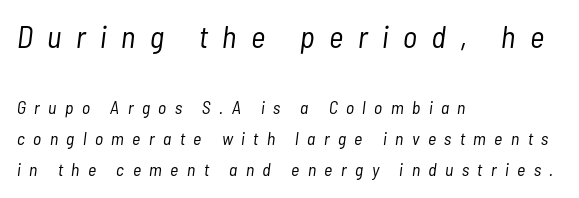
Q: Is the text bold? A: No.
Q: Is the text italic (slanted)? A: Yes, it leans right by about 7 degrees.
Q: Is the text underlined? A: No.
Q: How is the paragraph aligned? A: Left-aligned.
Q: Is the spacing between letters normal or unusually wide? A: Unusually wide.
Q: Which block of text is set in a larger size, the first (top) or the second (bottom)? A: The first (top) one.
Q: Width (condensed, normal, or wide)? A: Condensed.
Q: Stroke contrast? A: Low.
Q: x-height? A: Medium.
Q: Monospaced? A: No.
